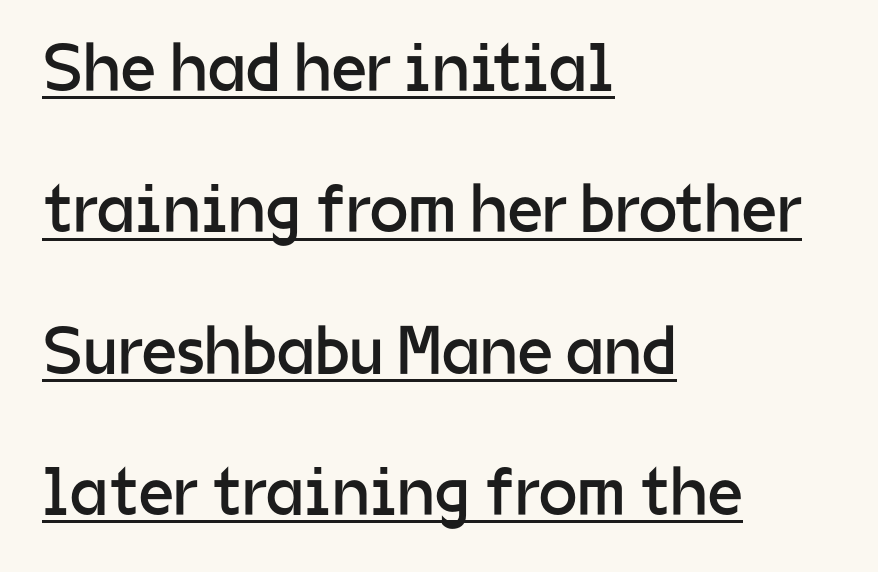
The image shows 69 px regular-weight sans-serif type, upright; set left-aligned, loose line spacing (2.05x), normal letter spacing, underlined; low stroke contrast and a medium x-height.
